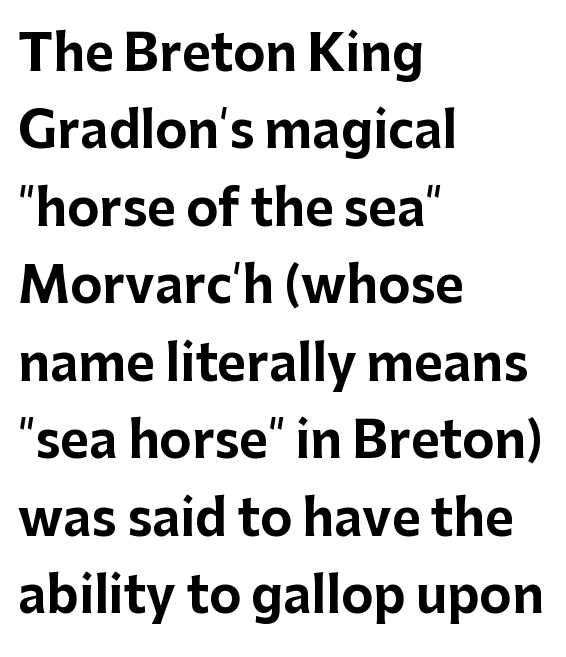
{"serif": "no", "italic": "no", "bold": "yes", "weight": "bold", "width": "normal", "stroke_contrast": "low", "x_height": "medium", "monospaced": "no", "underline": "no", "align": "left", "line_spacing": "normal", "line_spacing_ratio": 1.58, "letter_spacing": "normal", "letter_spacing_em": 0.0, "glyph_px": 49}
